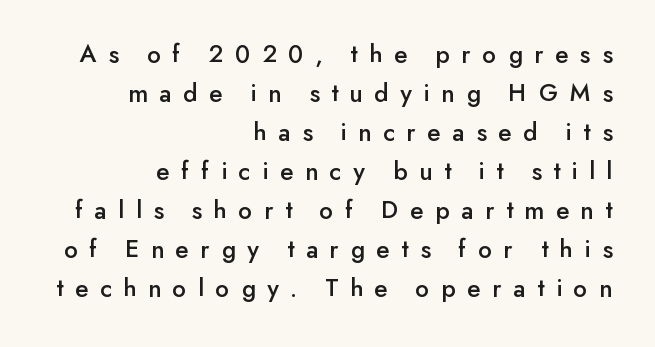
{"italic": "no", "underline": "no", "align": "right", "line_spacing": "normal", "line_spacing_ratio": 1.5, "letter_spacing": "wide", "letter_spacing_em": 0.45, "glyph_px": 26}
